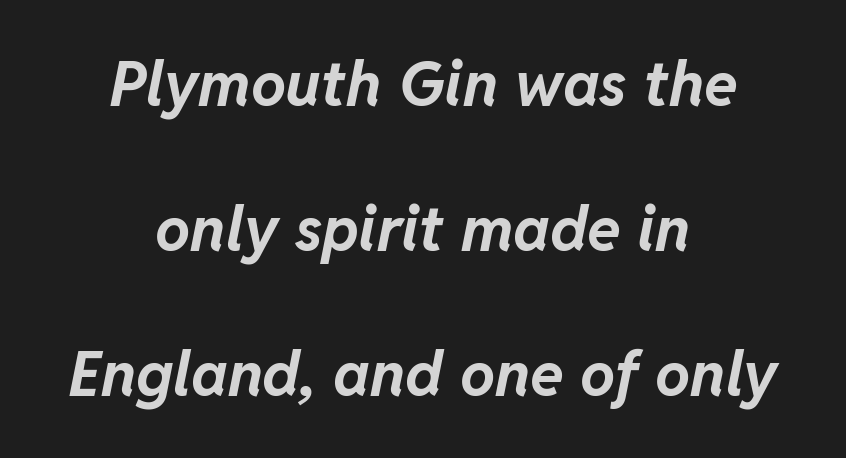
Q: Is the text bold? A: Yes.
Q: Is the text italic (slanted)? A: Yes, it leans right by about 11 degrees.
Q: Is the text underlined? A: No.
Q: How is the paragraph aligned? A: Centered.
Q: Is the spacing between letters normal or unusually wide? A: Normal.
Q: Is the spacing between lines tight, normal or loose? A: Loose.
Q: Width (condensed, normal, or wide)? A: Normal.
Q: Stroke contrast? A: Low.
Q: x-height? A: Medium.
Q: Monospaced? A: No.
